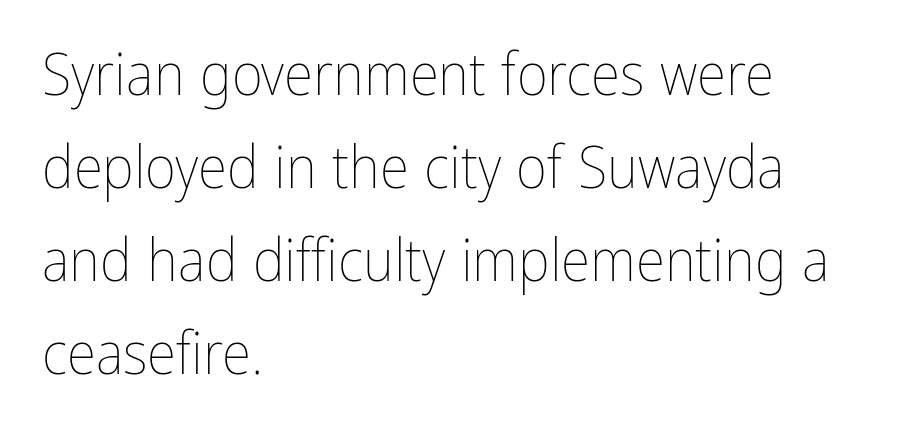
The image shows 60 px thin, condensed type, upright; set left-aligned, normal line spacing (1.55x), normal letter spacing, not underlined; low stroke contrast and a medium x-height.
